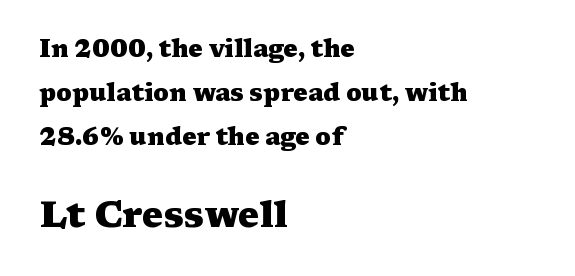
The type family on display is of the serif kind. This sample has the flowing, uneven cadence of proportional lettering. Here the second block reads like a headline and the first like body copy. Do the letters lean? They stand straight. The letterforms sit shoulder to shoulder at normal distance. Heavy-handed strokes throughout: this text is bold.
